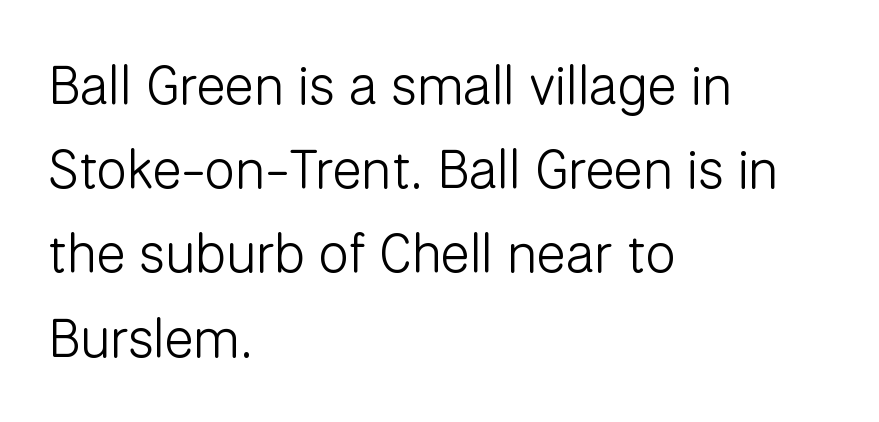
Compared with a typical body face, this is equally light or lighter still. Short and long lines alike share a common starting point at left. Each new line begins a customary step beneath the previous one. Unlike a traditional serif, this face leaves its strokes unadorned. Nobody drew a line under any word here. These lines were composed using upright roman letters.
